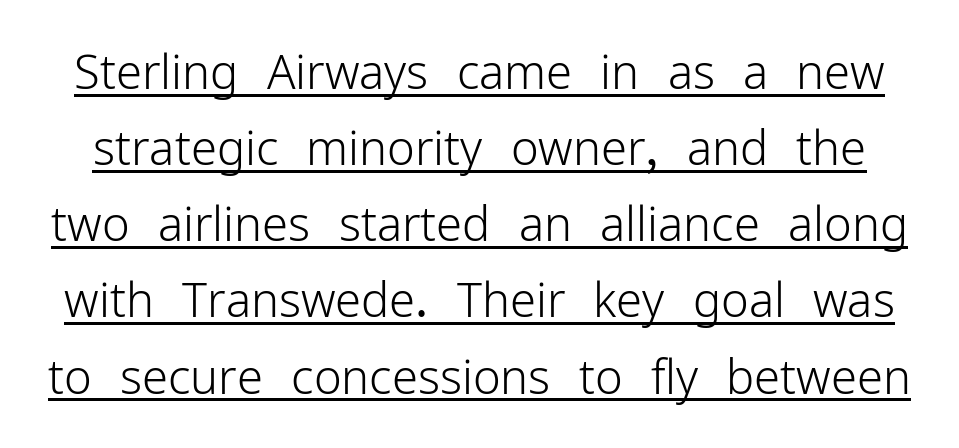
A baseline rule has been typeset under these characters. Proportional: the letters do not fall into vertical columns. Every character sits straight up, as roman type does. The type is set solid horizontally, with unmodified tracking. Note: no serifs on the glyphs.
